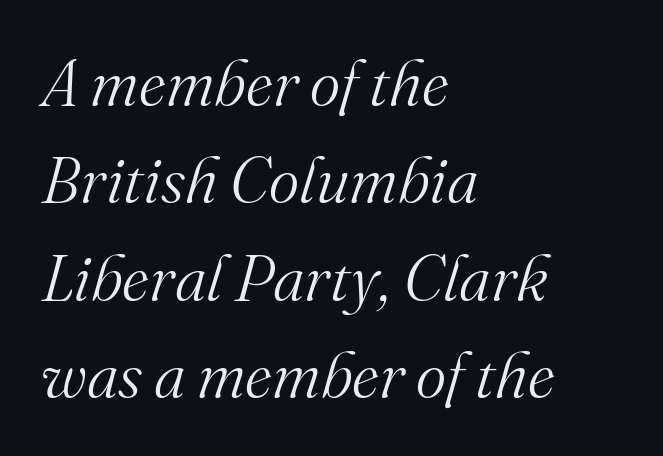
{"serif": "yes", "italic": "yes", "lean": "right", "slant_degrees": 16, "bold": "no", "weight": "light", "width": "normal", "stroke_contrast": "medium", "x_height": "small", "monospaced": "no", "underline": "no", "align": "left", "line_spacing": "normal", "line_spacing_ratio": 1.5, "letter_spacing": "normal", "letter_spacing_em": 0.0, "glyph_px": 65}
